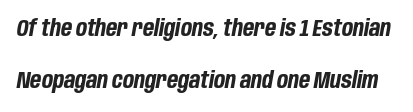
Q: Is the text bold? A: Yes.
Q: Is the text italic (slanted)? A: Yes, it leans right by about 10 degrees.
Q: Is the text underlined? A: No.
Q: Is the spacing between letters normal or unusually wide? A: Normal.
Q: Is the spacing between lines tight, normal or loose? A: Loose.
